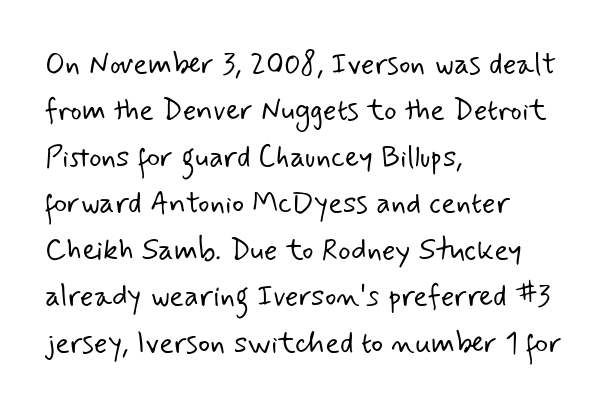
The image shows 30 px light sans-serif type; set left-aligned, normal line spacing (1.55x), normal letter spacing, not underlined; low stroke contrast and a small x-height.
